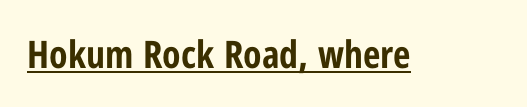
A typesetter would call this proportional, since set widths differ per character. Stroke terminals: plain, sans-serif. Is the type bold? Yes — the strokes are clearly thick and heavy. You could call the tracking neutral — neither tight nor loose. The typography opts for an upright posture over an oblique one. Beneath each row of characters lies a ruled line.
